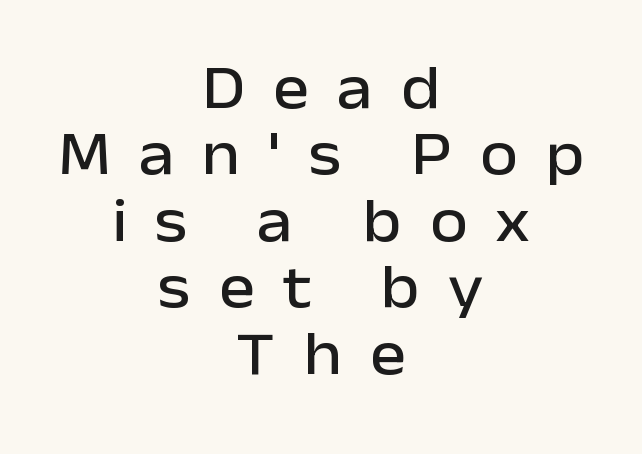
The image shows 61 px sans-serif type, upright; set centered, tight line spacing (1.09x), unusually wide letter spacing (+0.46 em), not underlined; low stroke contrast and a medium x-height.
